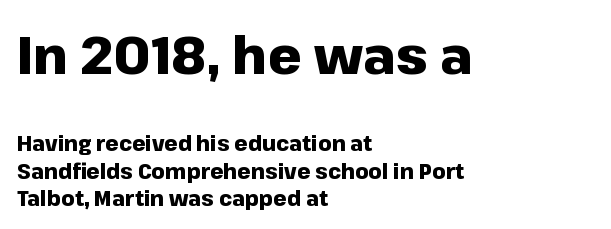
Q: Is the text bold? A: Yes.
Q: Is the text italic (slanted)? A: No, it is upright.
Q: Is the typeface a serif or a sans-serif typeface? A: Sans-serif.
Q: Is the text underlined? A: No.
Q: How is the paragraph aligned? A: Left-aligned.
Q: Is the spacing between letters normal or unusually wide? A: Normal.
Q: Is the spacing between lines tight, normal or loose? A: Normal.
Q: Which block of text is set in a larger size, the first (top) or the second (bottom)? A: The first (top) one.
Q: Width (condensed, normal, or wide)? A: Normal.
Q: Stroke contrast? A: Low.
Q: x-height? A: Medium.
Q: Monospaced? A: No.
